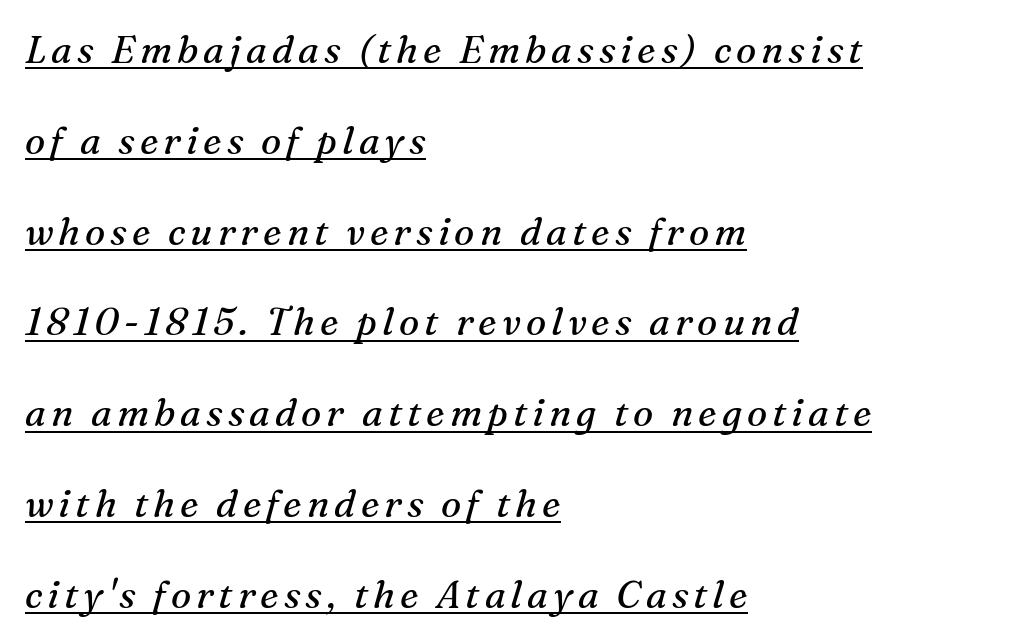
Q: Is the text bold? A: No.
Q: Is the text italic (slanted)? A: Yes, it leans right by about 16 degrees.
Q: Is the typeface a serif or a sans-serif typeface? A: Serif.
Q: Is the text underlined? A: Yes.
Q: How is the paragraph aligned? A: Left-aligned.
Q: Is the spacing between lines tight, normal or loose? A: Loose.
Q: Width (condensed, normal, or wide)? A: Normal.
Q: Stroke contrast? A: Medium.
Q: x-height? A: Medium.
Q: Monospaced? A: No.
